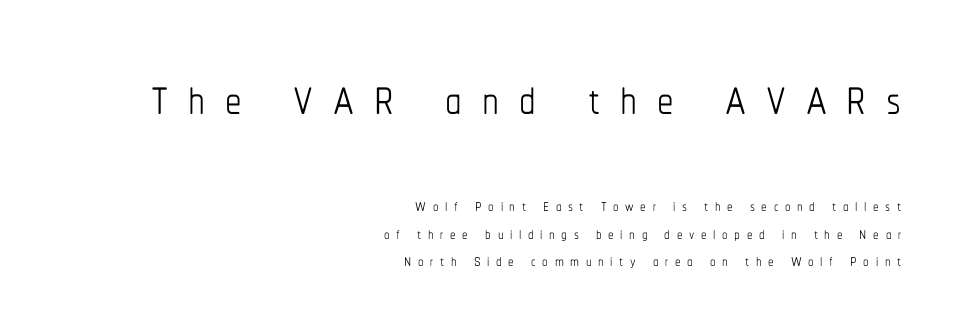
The image shows 66 px thin, condensed type, upright; set right-aligned, normal line spacing (1.27x), unusually wide letter spacing (+0.3 em), not underlined; the first (top) block is 3.0x larger; low stroke contrast and a medium x-height.
